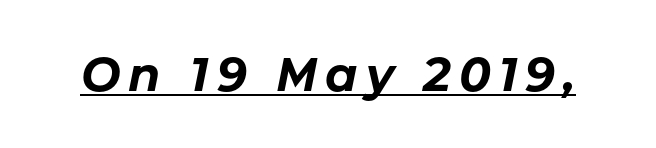
Q: Is the text bold? A: Yes.
Q: Is the text italic (slanted)? A: Yes, it leans right by about 11 degrees.
Q: Is the text underlined? A: Yes.
Q: Width (condensed, normal, or wide)? A: Normal.
Q: Stroke contrast? A: Low.
Q: x-height? A: Medium.
Q: Monospaced? A: No.
